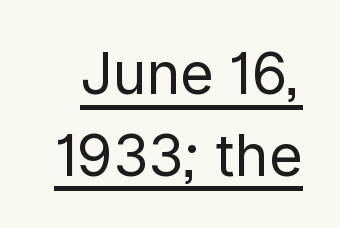
The image shows 57 px regular-weight sans-serif type, upright; set normal line spacing (1.43x), normal letter spacing, underlined; low stroke contrast and a medium x-height.
